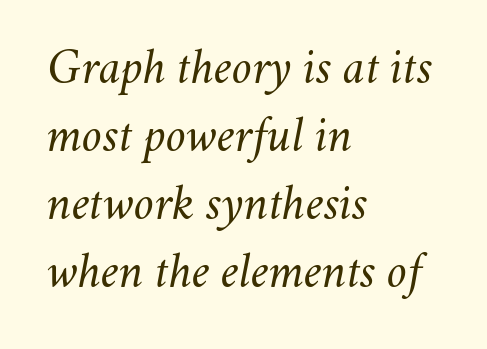
{"italic": "yes", "lean": "right", "slant_degrees": 11, "bold": "no", "weight": "regular", "width": "normal", "stroke_contrast": "medium", "x_height": "small", "monospaced": "no", "underline": "no", "align": "left", "line_spacing": "normal", "line_spacing_ratio": 1.39, "letter_spacing": "normal", "letter_spacing_em": 0.0, "glyph_px": 49}
